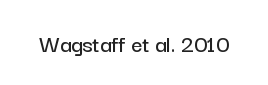
The image shows 25 px text type, upright; set normal letter spacing, not underlined.
